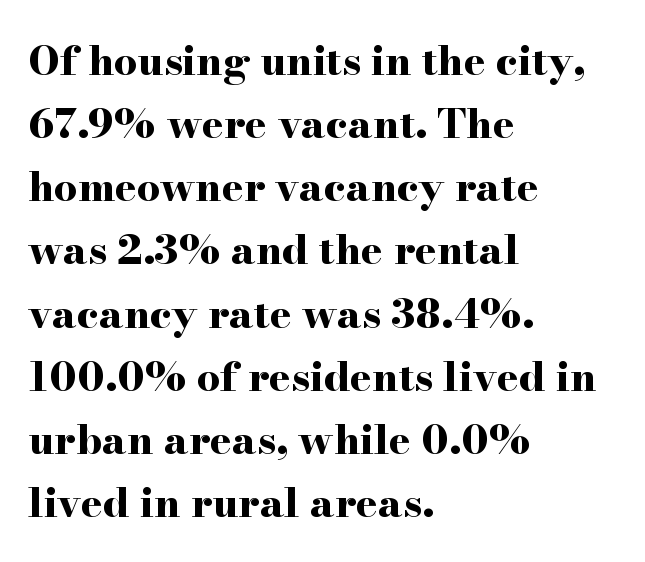
The image shows 41 px bold, wide serif type, upright; set left-aligned, normal line spacing (1.54x), normal letter spacing, not underlined; high stroke contrast and a small x-height.
